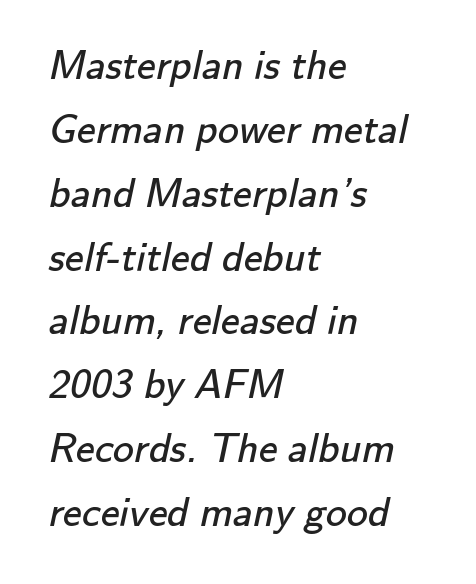
{"serif": "no", "bold": "no", "weight": "regular", "width": "normal", "stroke_contrast": "low", "x_height": "small", "monospaced": "no", "underline": "no", "align": "left", "line_spacing": "normal", "line_spacing_ratio": 1.52, "letter_spacing": "normal", "letter_spacing_em": 0.0, "glyph_px": 42}
